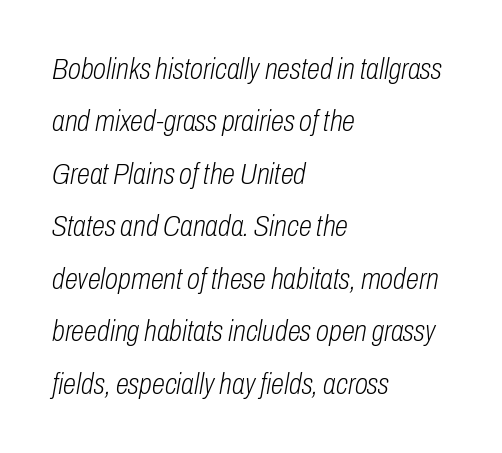
Q: Is the text bold? A: No.
Q: Is the text italic (slanted)? A: Yes, it leans right by about 10 degrees.
Q: Is the text underlined? A: No.
Q: How is the paragraph aligned? A: Left-aligned.
Q: Is the spacing between letters normal or unusually wide? A: Normal.
Q: Width (condensed, normal, or wide)? A: Condensed.
Q: Stroke contrast? A: Low.
Q: x-height? A: Medium.
Q: Monospaced? A: No.
